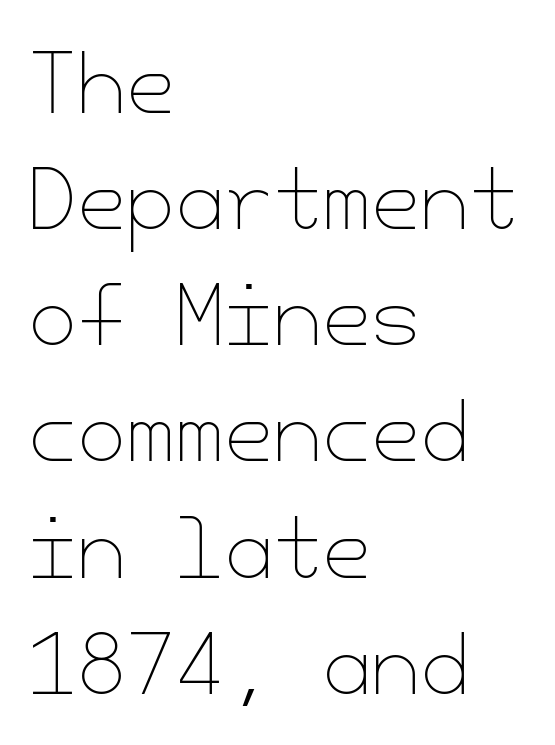
Only glyphs here, with clear space below each row. Look at the tracking — it's just the regular setting, nothing added. The rendering anchors every line to the left-hand side. Posture: vertical. How would I describe the line gaps? Plain and ordinary.
